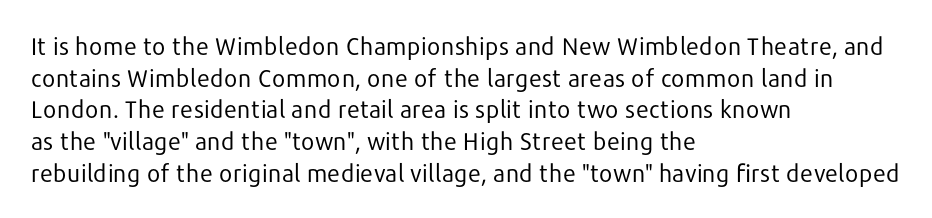
Leftover space on each line is placed entirely after the last word. The typesetting does not lean heavy: it is not bold. Honestly, the letter spacing is just normal — you wouldn't notice it. Underline: absent. If you drew a line through each stem, it would be perfectly vertical.
